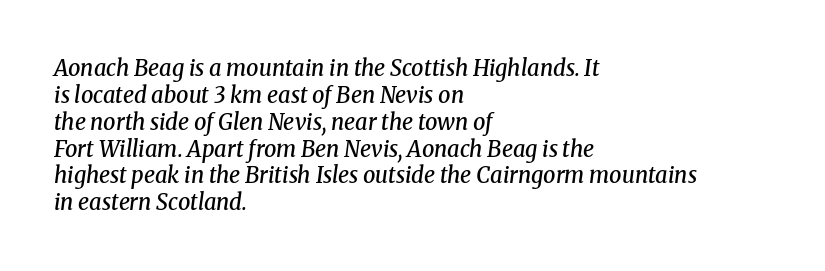
Q: Is the text bold? A: Semi-bold.
Q: Is the text italic (slanted)? A: Yes, it leans right by about 8 degrees.
Q: Is the text underlined? A: No.
Q: How is the paragraph aligned? A: Left-aligned.
Q: Is the spacing between letters normal or unusually wide? A: Normal.
